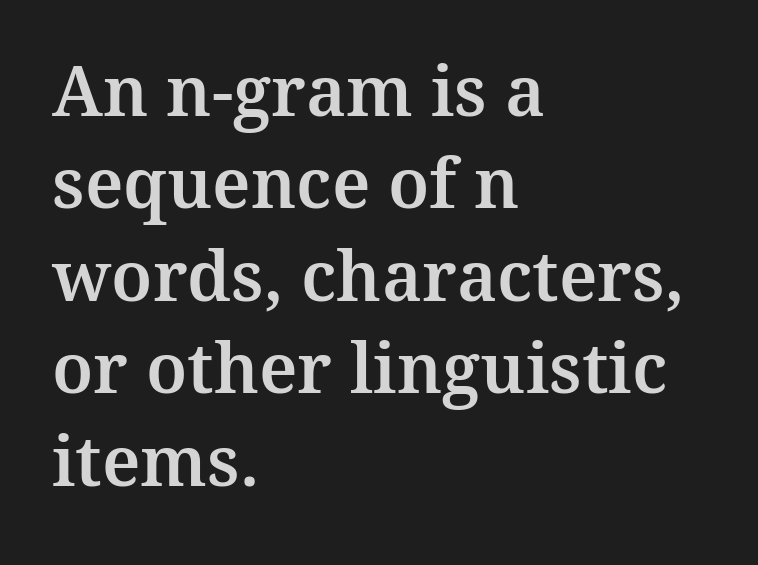
Q: Is the text italic (slanted)? A: No, it is upright.
Q: Is the typeface a serif or a sans-serif typeface? A: Serif.
Q: Is the text underlined? A: No.
Q: How is the paragraph aligned? A: Left-aligned.
Q: Is the spacing between letters normal or unusually wide? A: Normal.
Q: Is the spacing between lines tight, normal or loose? A: Normal.
Q: Width (condensed, normal, or wide)? A: Normal.
Q: Stroke contrast? A: Medium.
Q: x-height? A: Medium.
Q: Monospaced? A: No.
